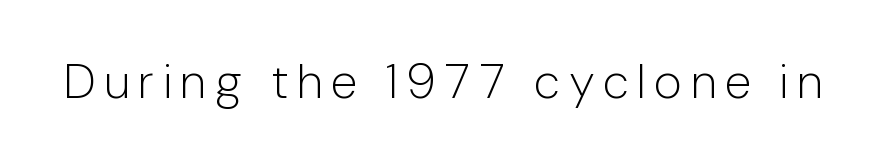
The image shows 48 px light, condensed sans-serif type, upright; set unusually wide letter spacing (+0.21 em), not underlined; low stroke contrast and a medium x-height.
